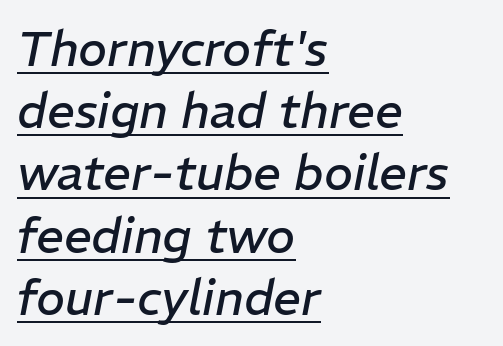
Q: Is the text bold? A: No.
Q: Is the text italic (slanted)? A: Yes, it leans right by about 11 degrees.
Q: Is the text underlined? A: Yes.
Q: How is the paragraph aligned? A: Left-aligned.
Q: Is the spacing between letters normal or unusually wide? A: Normal.
Q: Is the spacing between lines tight, normal or loose? A: Normal.
Q: Width (condensed, normal, or wide)? A: Normal.
Q: Stroke contrast? A: Low.
Q: x-height? A: Medium.
Q: Monospaced? A: No.
